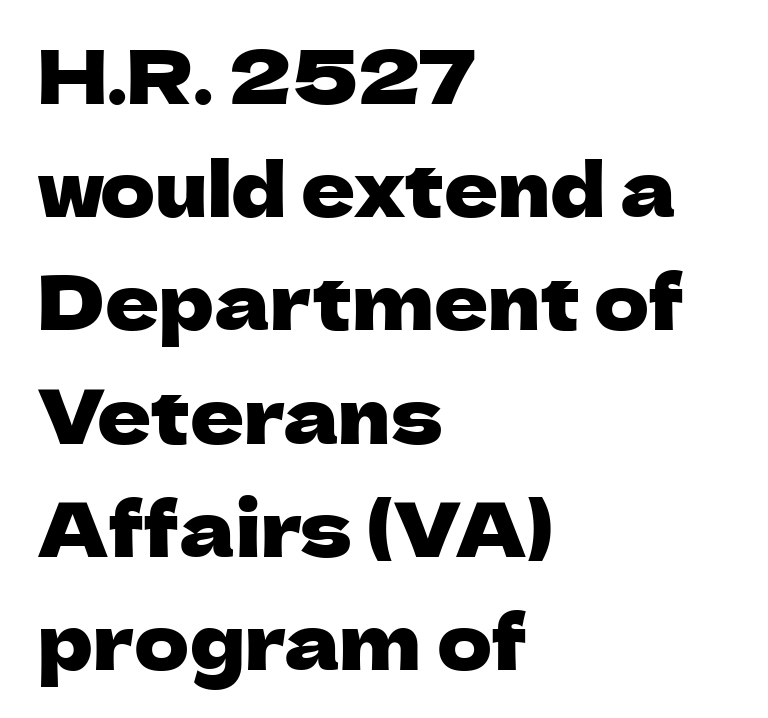
{"serif": "no", "italic": "no", "width": "normal", "stroke_contrast": "low", "x_height": "medium", "monospaced": "no", "underline": "no", "align": "left", "line_spacing": "normal", "line_spacing_ratio": 1.51, "letter_spacing": "normal", "letter_spacing_em": 0.0, "glyph_px": 75}
